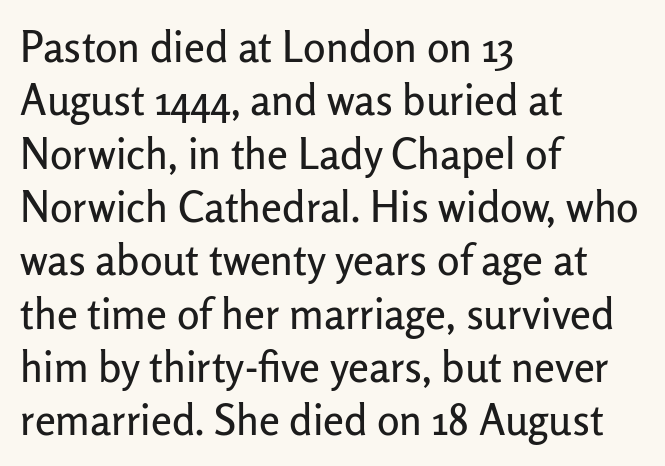
The designer left line spacing at the default. Letter spacing: default. Quick note: underline off. Notice how the stems are strictly vertical — no italics here. The passage shown is typed in a proportional face where columns would drift. The passage shown is typeset with a sans-serif family.
